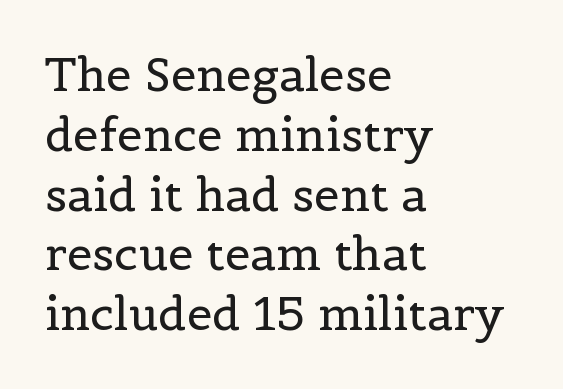
The image shows 46 px regular-weight serif type, upright; set left-aligned, normal line spacing (1.3x), normal letter spacing, not underlined; a medium x-height.
